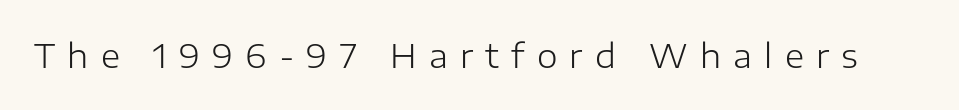
Italic? Not at all — the glyphs are vertical. Serifs: no, the terminals of the letterforms are clean. The weight tops out at a normal text grade. Plain, unruled lines of type. Short note: letters widely spaced. Character widths vary here, with narrow letters taking less room than wide ones.
